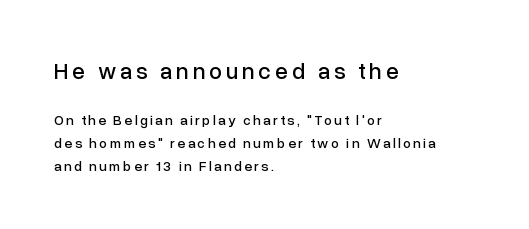
The image shows 23 px text type, upright; set left-aligned, normal line spacing (1.63x), not underlined; the first (top) block is 1.64x larger.
